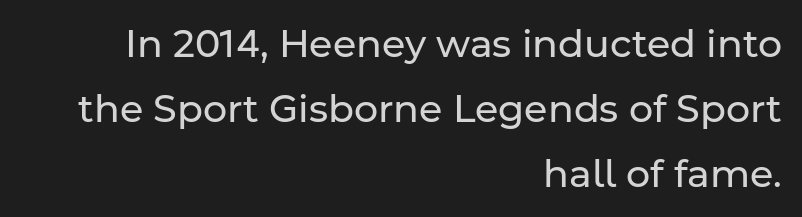
{"serif": "no", "italic": "no", "bold": "no", "weight": "regular", "width": "normal", "stroke_contrast": "low", "x_height": "medium", "monospaced": "no", "underline": "no", "align": "right", "line_spacing_ratio": 1.71, "letter_spacing": "normal", "letter_spacing_em": 0.0, "glyph_px": 38}
